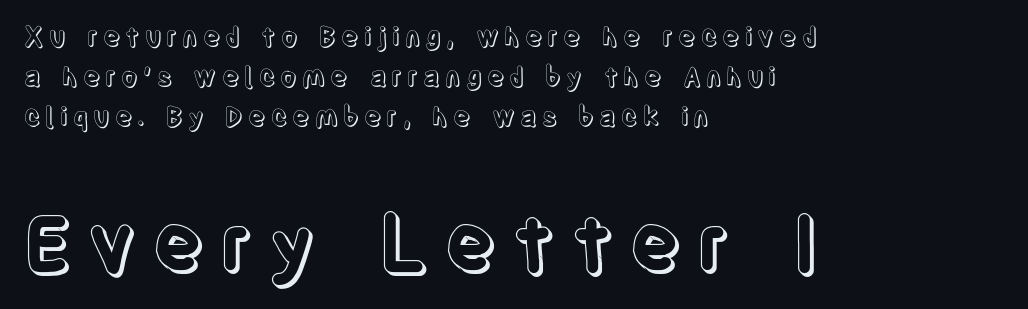
The image shows 78 px condensed type, upright; set left-aligned, normal line spacing (1.53x), not underlined; the second (bottom) block is 3.0x larger; a large x-height.
